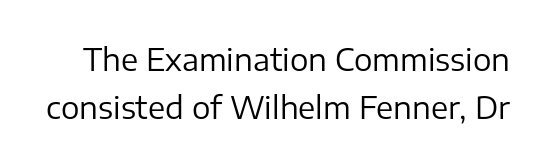
Do the characters align in a grid? No, the font is proportional. A typesetter would mark this as roman, not italic. This is not heavy type; no bold has been used. Each new line begins a customary step beneath the previous one. The line texture is even and compact thanks to regular tracking.
